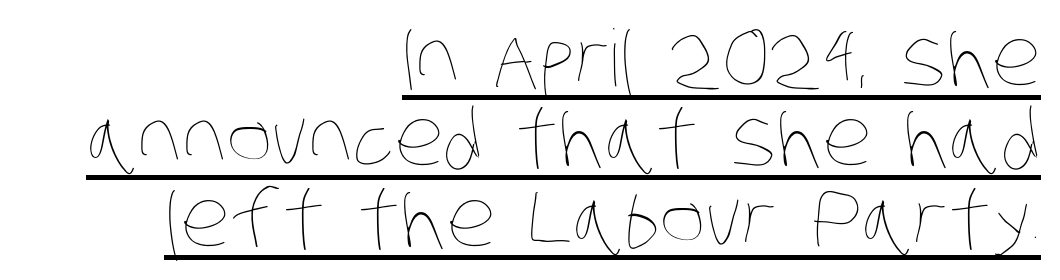
{"bold": "no", "weight": "thin", "width": "condensed", "stroke_contrast": "low", "x_height": "large", "monospaced": "no", "underline": "yes", "align": "right", "line_spacing": "tight", "line_spacing_ratio": 1.03, "letter_spacing": "normal", "letter_spacing_em": 0.0, "glyph_px": 78}
